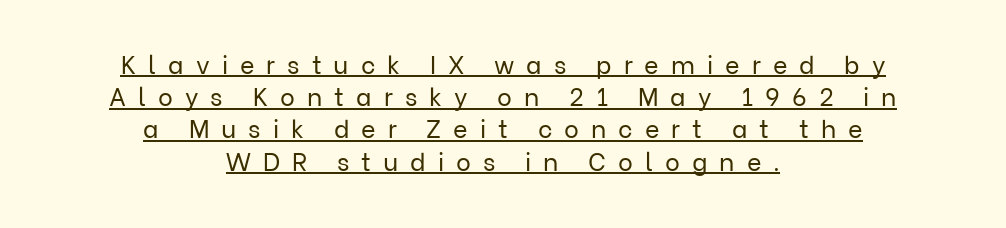
The image shows 25 px text type, upright; set centered, normal line spacing (1.29x), unusually wide letter spacing (+0.48 em), underlined.
